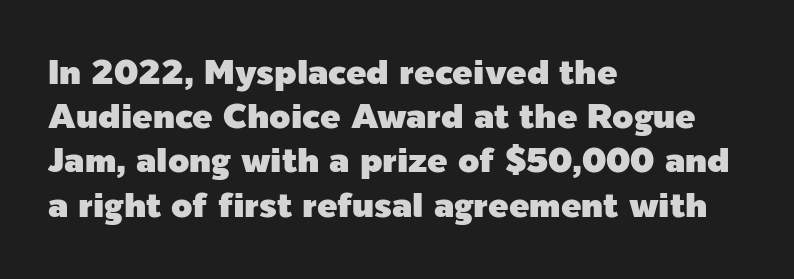
Q: Is the text italic (slanted)? A: No, it is upright.
Q: Is the typeface a serif or a sans-serif typeface? A: Sans-serif.
Q: Is the text underlined? A: No.
Q: How is the paragraph aligned? A: Left-aligned.
Q: Is the spacing between letters normal or unusually wide? A: Normal.
Q: Is the spacing between lines tight, normal or loose? A: Normal.
Q: Width (condensed, normal, or wide)? A: Normal.
Q: x-height? A: Medium.
Q: Monospaced? A: No.
